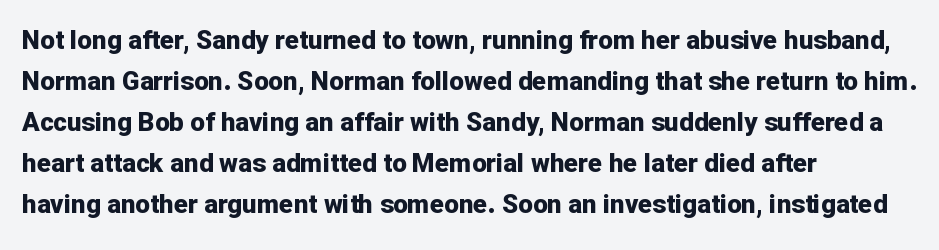
Q: Is the text bold? A: Yes.
Q: Is the text italic (slanted)? A: No, it is upright.
Q: Is the text underlined? A: No.
Q: How is the paragraph aligned? A: Left-aligned.
Q: Is the spacing between letters normal or unusually wide? A: Normal.
Q: Is the spacing between lines tight, normal or loose? A: Normal.
